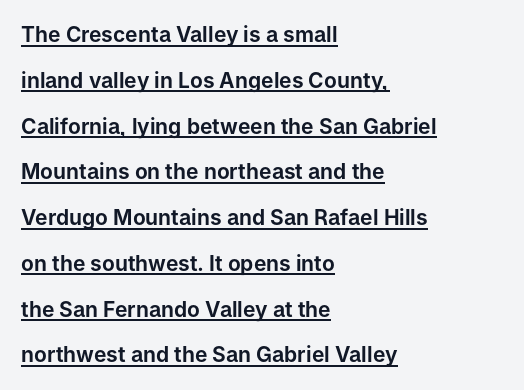
Short note: letters normally spaced. Loosely led — the rows are spread out. This sample is left-justified, so line endings fall wherever the words run out. This sample uses an upright cut, with every glyph sitting square on the baseline.
